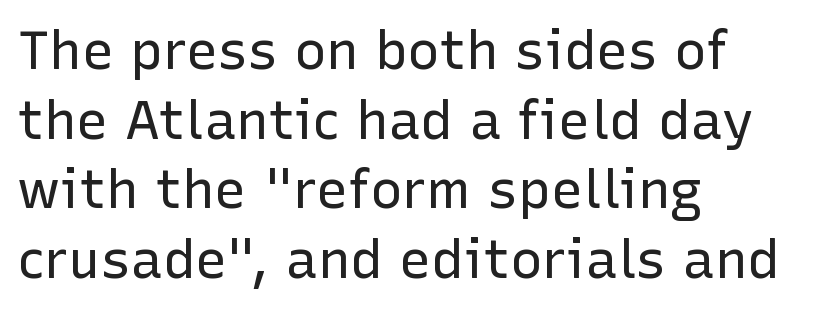
The designer went with a sans here, leaving each stem footless. Glance below the letters and you will spot only blank space. Weight: not bold — regular or lighter. Interline gaps are of average width in this sample.
